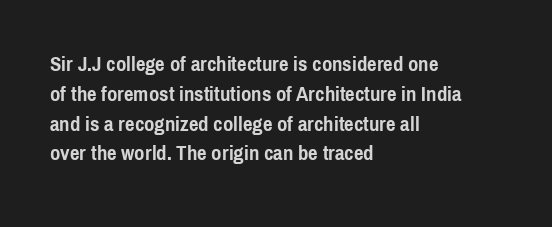
The image shows 21 px bold type, upright; set left-aligned, normal line spacing (1.42x), normal letter spacing, not underlined.
